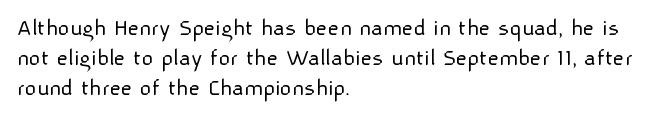
Q: Is the text bold? A: No.
Q: Is the text italic (slanted)? A: No, it is upright.
Q: Is the text underlined? A: No.
Q: How is the paragraph aligned? A: Left-aligned.
Q: Is the spacing between letters normal or unusually wide? A: Normal.
